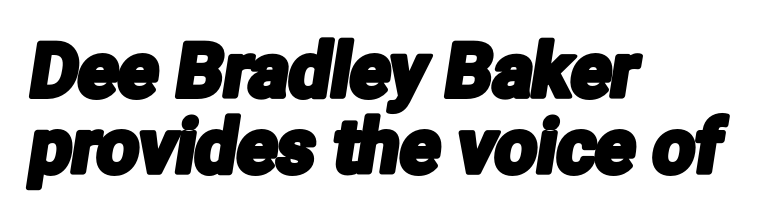
{"serif": "no", "width": "condensed", "stroke_contrast": "low", "x_height": "medium", "monospaced": "no", "underline": "no", "align": "left", "line_spacing": "tight", "line_spacing_ratio": 1.03, "letter_spacing": "normal", "letter_spacing_em": 0.0, "glyph_px": 74}
